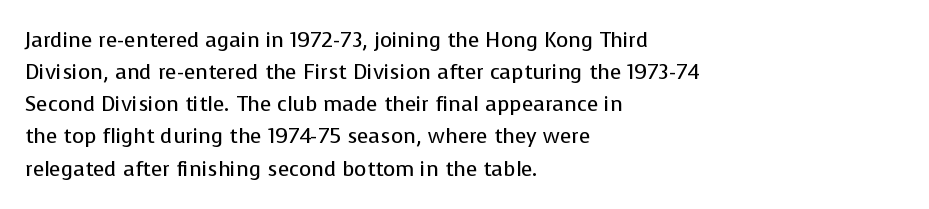
The image shows 21 px text type, upright; set left-aligned, normal line spacing (1.53x), normal letter spacing, not underlined.
